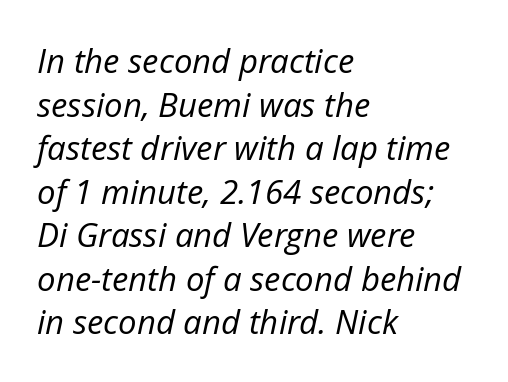
{"italic": "yes", "lean": "right", "slant_degrees": 12, "bold": "no", "weight": "regular", "width": "normal", "stroke_contrast": "low", "x_height": "medium", "monospaced": "no", "underline": "no", "align": "left", "line_spacing": "normal", "line_spacing_ratio": 1.32, "letter_spacing": "normal", "letter_spacing_em": 0.0, "glyph_px": 33}
